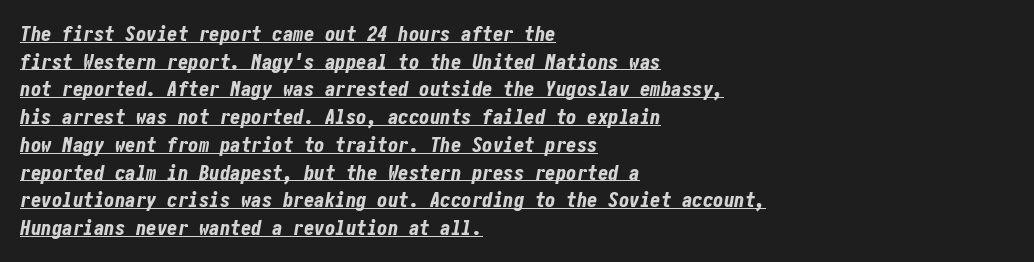
The image shows 21 px bold type, italic (leaning right); set left-aligned, normal line spacing (1.32x), normal letter spacing, underlined.
